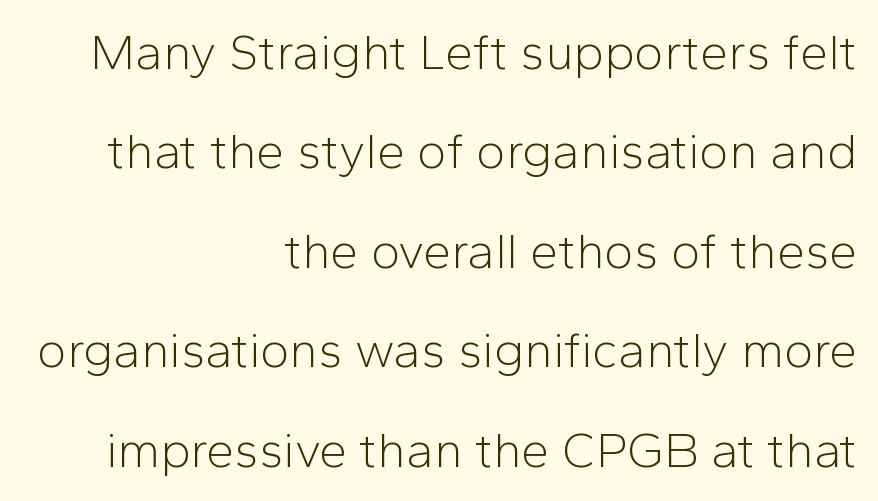
Q: Is the text bold? A: No.
Q: Is the text italic (slanted)? A: No, it is upright.
Q: Is the typeface a serif or a sans-serif typeface? A: Sans-serif.
Q: Is the text underlined? A: No.
Q: How is the paragraph aligned? A: Right-aligned.
Q: Is the spacing between letters normal or unusually wide? A: Normal.
Q: Is the spacing between lines tight, normal or loose? A: Loose.
Q: Width (condensed, normal, or wide)? A: Normal.
Q: Stroke contrast? A: Low.
Q: x-height? A: Medium.
Q: Monospaced? A: No.
